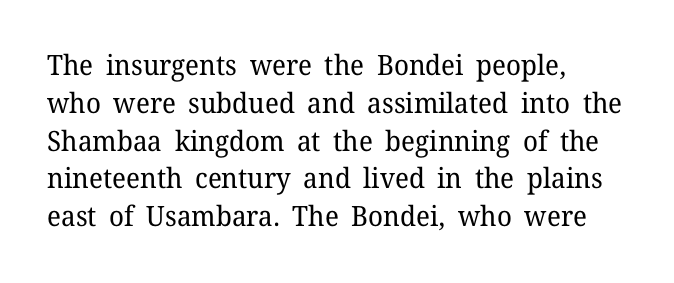
{"serif": "yes", "italic": "no", "bold": "no", "weight": "regular", "width": "normal", "stroke_contrast": "low", "x_height": "medium", "monospaced": "no", "underline": "no", "align": "left", "line_spacing": "normal", "line_spacing_ratio": 1.35, "letter_spacing": "normal", "letter_spacing_em": 0.0, "glyph_px": 28}
